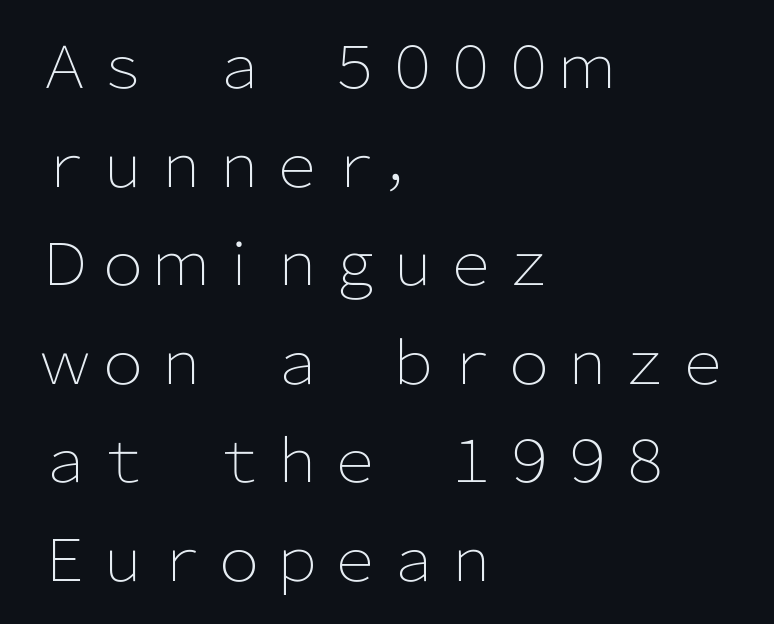
{"serif": "no", "italic": "no", "bold": "no", "weight": "light", "width": "normal", "stroke_contrast": "low", "x_height": "medium", "monospaced": "no", "underline": "no", "align": "left", "line_spacing": "normal", "line_spacing_ratio": 1.7, "letter_spacing": "normal", "letter_spacing_em": 0.0, "glyph_px": 58}
